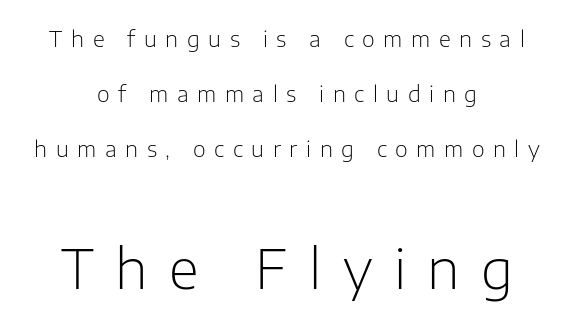
These lines are rendered in a variable-pitch font. Letters have the restrained weight of plain body copy at most. Characters follow at a spacing far wider than the type designer built in. How would I describe the line gaps? Wide and relaxed.
